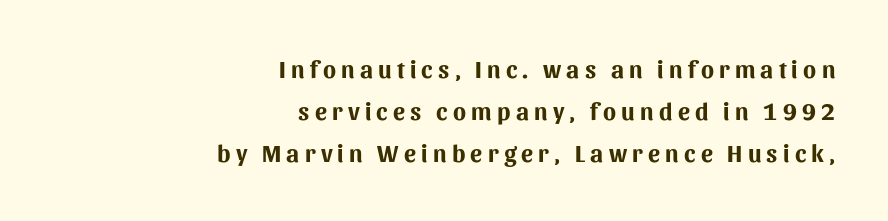
{"italic": "no", "bold": "yes", "underline": "no", "align": "right", "line_spacing_ratio": 1.76, "letter_spacing": "wide", "letter_spacing_em": 0.22, "glyph_px": 24}
